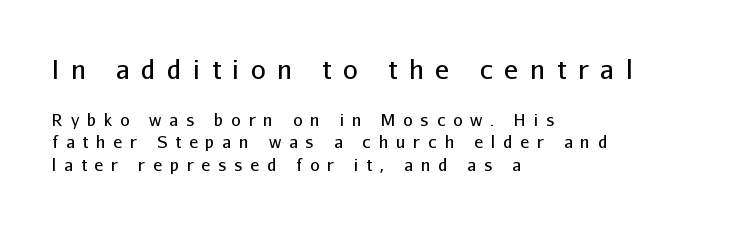
No letter is thick-stroked: the sample isn't bold. Characters remain perfectly vertical along every line. The passage shown begins with its larger block and ends with its smaller one. The foot of each line stays bare and open.
